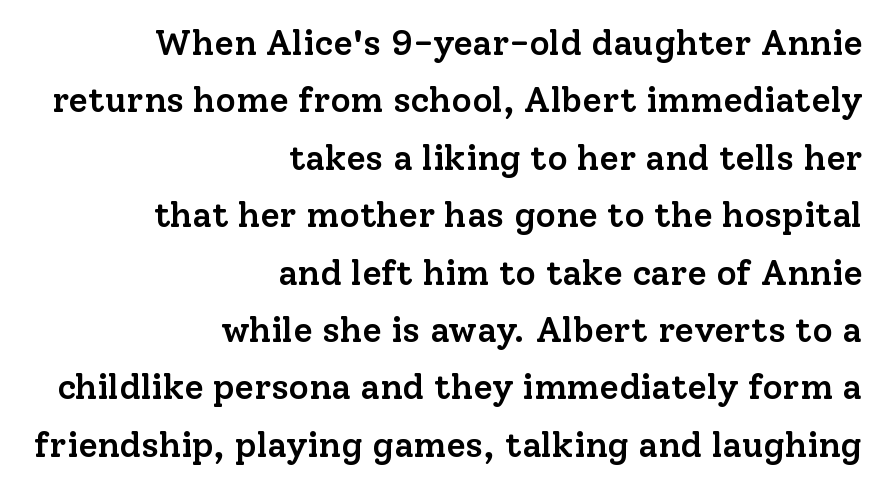
The image shows 35 px semibold serif type, upright; set right-aligned, normal line spacing (1.64x), normal letter spacing, not underlined; low stroke contrast and a medium x-height.
